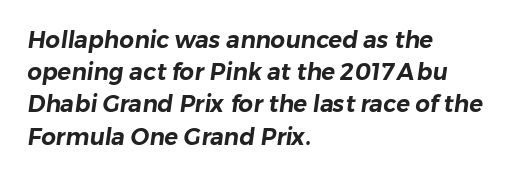
{"underline": "no", "align": "left", "line_spacing": "normal", "line_spacing_ratio": 1.4, "letter_spacing": "normal", "letter_spacing_em": 0.0, "glyph_px": 23}
